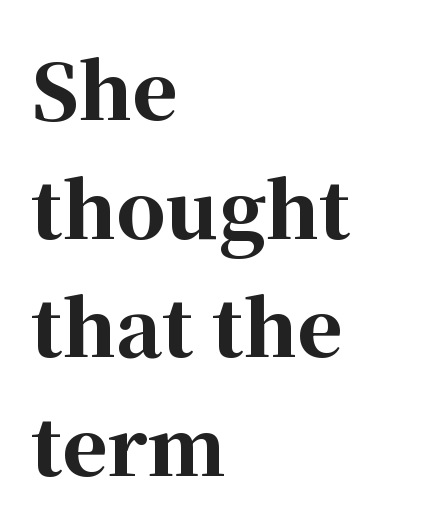
Q: Is the text bold? A: Yes.
Q: Is the text italic (slanted)? A: No, it is upright.
Q: Is the typeface a serif or a sans-serif typeface? A: Serif.
Q: Is the text underlined? A: No.
Q: How is the paragraph aligned? A: Left-aligned.
Q: Is the spacing between letters normal or unusually wide? A: Normal.
Q: Is the spacing between lines tight, normal or loose? A: Normal.
Q: Width (condensed, normal, or wide)? A: Normal.
Q: Stroke contrast? A: High.
Q: x-height? A: Medium.
Q: Monospaced? A: No.
